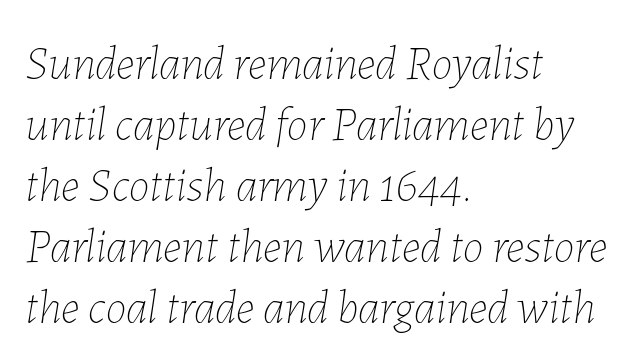
{"italic": "yes", "lean": "right", "slant_degrees": 7, "bold": "no", "weight": "thin", "width": "normal", "stroke_contrast": "low", "x_height": "medium", "monospaced": "no", "underline": "no", "align": "left", "line_spacing": "normal", "line_spacing_ratio": 1.3, "letter_spacing": "normal", "letter_spacing_em": 0.0, "glyph_px": 47}
